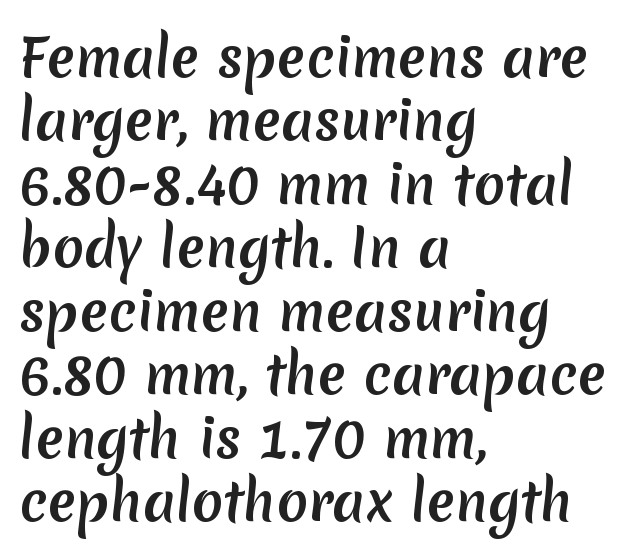
Q: Is the typeface a serif or a sans-serif typeface? A: Sans-serif.
Q: Is the text underlined? A: No.
Q: How is the paragraph aligned? A: Left-aligned.
Q: Is the spacing between letters normal or unusually wide? A: Normal.
Q: Width (condensed, normal, or wide)? A: Normal.
Q: Stroke contrast? A: Medium.
Q: x-height? A: Medium.
Q: Monospaced? A: No.
